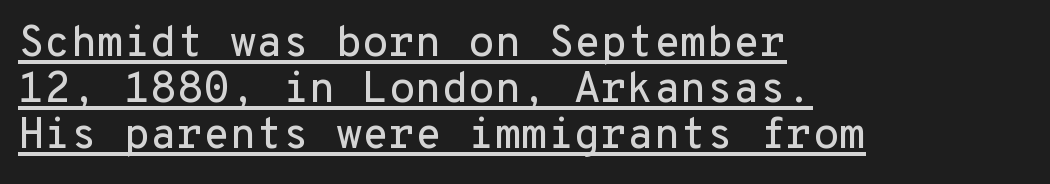
Q: Is the text italic (slanted)? A: No, it is upright.
Q: Is the typeface a serif or a sans-serif typeface? A: Sans-serif.
Q: Is the text underlined? A: Yes.
Q: How is the paragraph aligned? A: Left-aligned.
Q: Is the spacing between letters normal or unusually wide? A: Normal.
Q: Is the spacing between lines tight, normal or loose? A: Tight.
Q: Width (condensed, normal, or wide)? A: Normal.
Q: Stroke contrast? A: Low.
Q: x-height? A: Medium.
Q: Monospaced? A: Yes.
